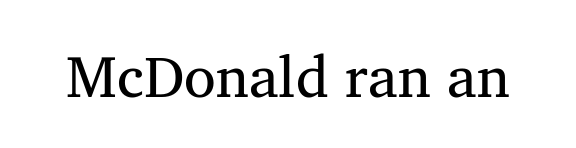
Q: Is the text bold? A: No.
Q: Is the typeface a serif or a sans-serif typeface? A: Serif.
Q: Is the text underlined? A: No.
Q: Is the spacing between letters normal or unusually wide? A: Normal.
Q: Width (condensed, normal, or wide)? A: Normal.
Q: Stroke contrast? A: Medium.
Q: x-height? A: Medium.
Q: Monospaced? A: No.
